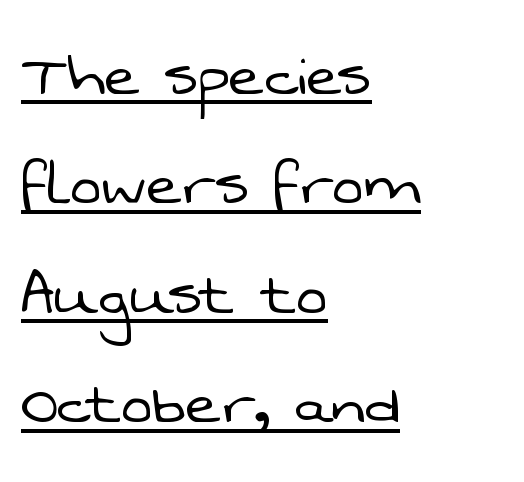
{"serif": "no", "bold": "no", "weight": "light", "width": "normal", "stroke_contrast": "low", "x_height": "medium", "monospaced": "no", "underline": "yes", "align": "left", "line_spacing": "normal", "line_spacing_ratio": 1.46, "letter_spacing": "normal", "letter_spacing_em": 0.0, "glyph_px": 75}
